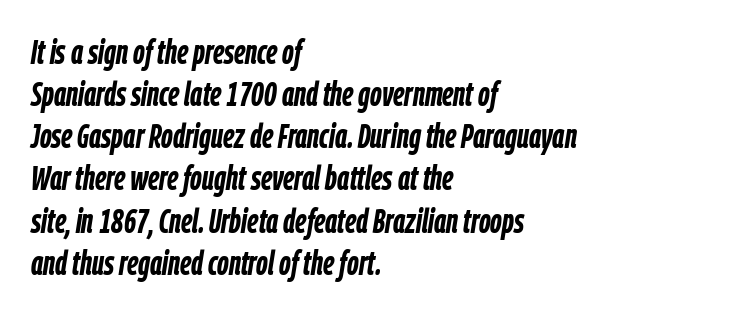
The glyphs are unaccompanied by any horizontal stroke below them. Character widths vary here, with narrow letters taking less room than wide ones. Reading down the block, your eye returns to a fixed left position each line. Default kerning and tracking; the words read as compact shapes. On the weight axis this lands at bold, roughly 700.
